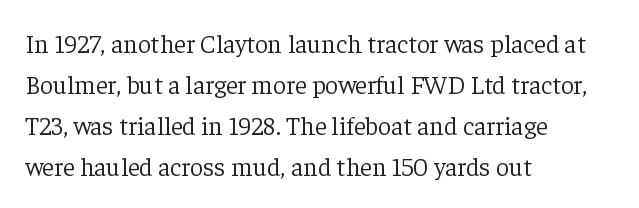
The words here are not underlined. Unbolded letterforms with no extra heft. Quick note: interline space is typical. These lines stack with their left ends in a neat column. Ordinary non-slanted type is in use. Here the glyphs are tracked normally, forming tight word shapes.
